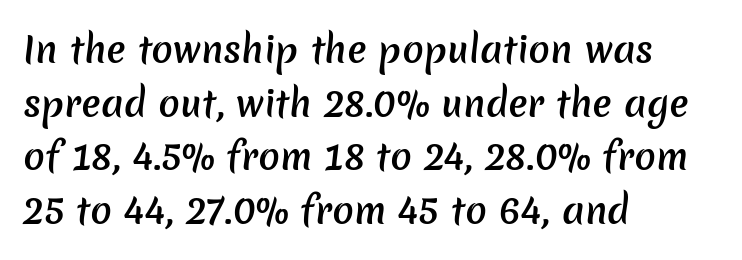
Q: Is the text bold? A: Semi-bold.
Q: Is the typeface a serif or a sans-serif typeface? A: Sans-serif.
Q: Is the text underlined? A: No.
Q: How is the paragraph aligned? A: Left-aligned.
Q: Is the spacing between letters normal or unusually wide? A: Normal.
Q: Is the spacing between lines tight, normal or loose? A: Normal.
Q: Width (condensed, normal, or wide)? A: Normal.
Q: Stroke contrast? A: Low.
Q: x-height? A: Medium.
Q: Monospaced? A: No.
